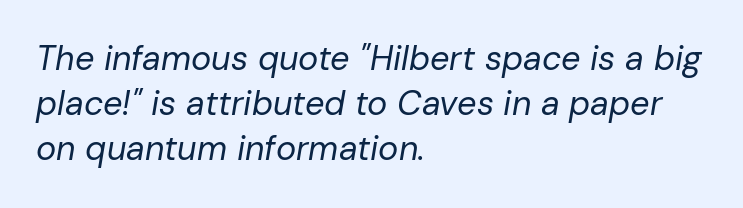
How are the letters spaced? Ordinarily, with no added tracking. Caption: multi-line text, flush left, ragged right. Is there much room between lines? A standard amount, neither cramped nor airy. Letters have the restrained weight of plain body copy at most.
